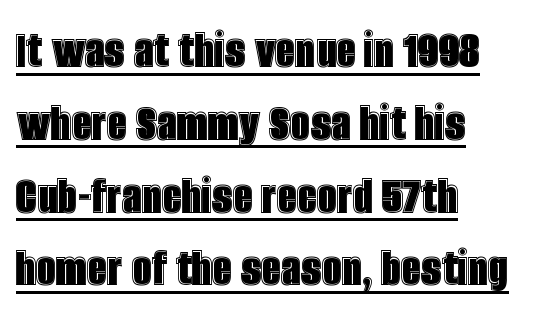
Ascenders rise straight up at ninety degrees. Left-aligned paragraph, ragged on the right. You can see a thin bar hugging the bottom of the glyphs. The passage shown has conventional tracking throughout. The line-height multiplier appears to be the usual default.
